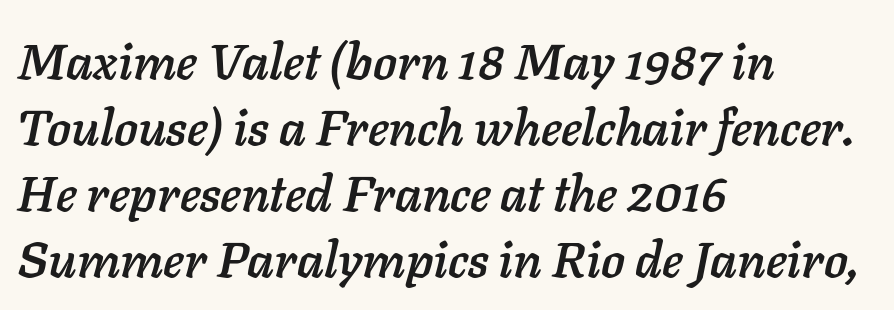
Q: Is the text italic (slanted)? A: Yes, it leans right by about 11 degrees.
Q: Is the text underlined? A: No.
Q: How is the paragraph aligned? A: Left-aligned.
Q: Is the spacing between letters normal or unusually wide? A: Normal.
Q: Is the spacing between lines tight, normal or loose? A: Normal.
Q: Width (condensed, normal, or wide)? A: Normal.
Q: Stroke contrast? A: Low.
Q: x-height? A: Medium.
Q: Monospaced? A: No.
